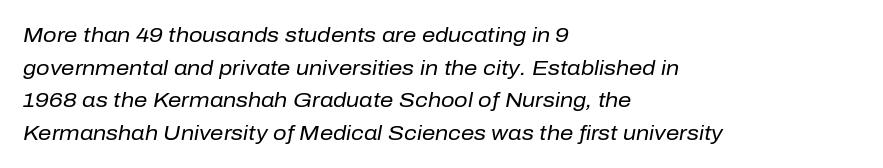
The weight tops out at a normal text grade. In terms of leading, this rendering sits right in the middle. Clear beneath every line of the passage. The passage is arranged the way most books set body copy — flush left. The letterforms sit shoulder to shoulder at normal distance. The typography opts for an oblique posture over an upright one.
